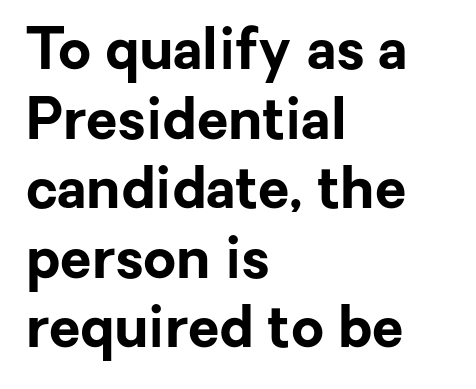
Q: Is the text bold? A: Yes.
Q: Is the text italic (slanted)? A: No, it is upright.
Q: Is the typeface a serif or a sans-serif typeface? A: Sans-serif.
Q: Is the text underlined? A: No.
Q: How is the paragraph aligned? A: Left-aligned.
Q: Is the spacing between letters normal or unusually wide? A: Normal.
Q: Width (condensed, normal, or wide)? A: Normal.
Q: Stroke contrast? A: Low.
Q: x-height? A: Medium.
Q: Monospaced? A: No.
